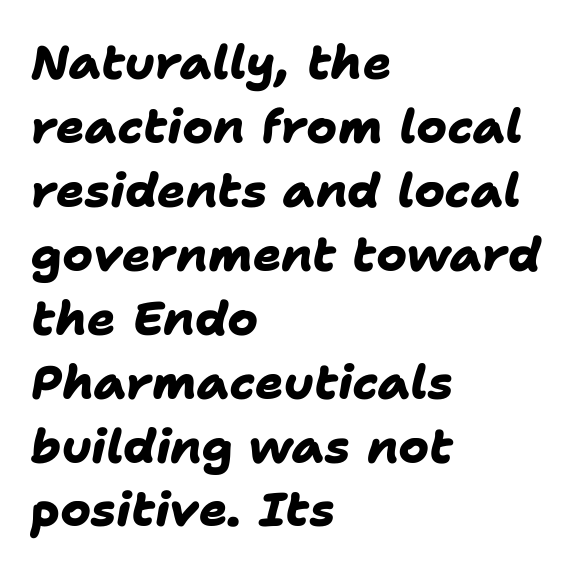
{"serif": "no", "bold": "yes", "weight": "heavy", "width": "normal", "stroke_contrast": "low", "x_height": "medium", "monospaced": "no", "underline": "no", "align": "left", "line_spacing": "normal", "line_spacing_ratio": 1.36, "letter_spacing": "normal", "letter_spacing_em": 0.0, "glyph_px": 47}
